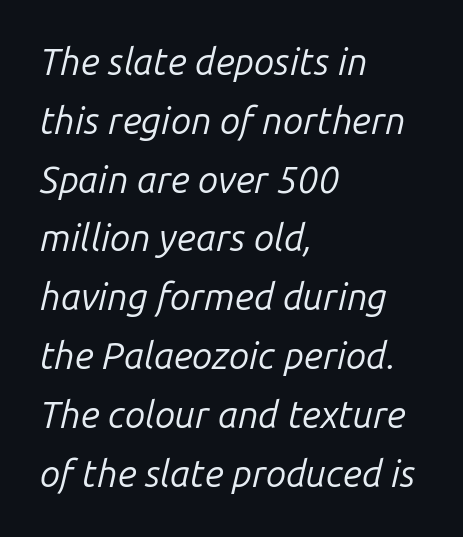
{"italic": "yes", "lean": "right", "slant_degrees": 14, "bold": "no", "weight": "regular", "width": "normal", "stroke_contrast": "low", "x_height": "medium", "monospaced": "no", "underline": "no", "align": "left", "line_spacing": "normal", "line_spacing_ratio": 1.59, "letter_spacing": "normal", "letter_spacing_em": 0.0, "glyph_px": 37}
